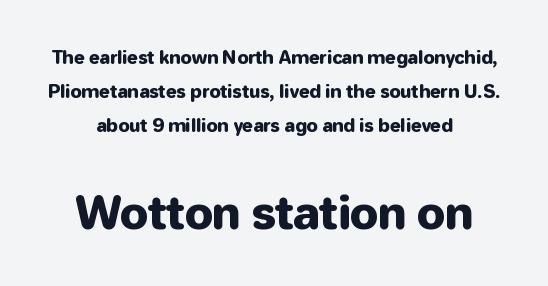
Q: Is the text italic (slanted)? A: No, it is upright.
Q: Is the typeface a serif or a sans-serif typeface? A: Sans-serif.
Q: Is the text underlined? A: No.
Q: How is the paragraph aligned? A: Centered.
Q: Is the spacing between letters normal or unusually wide? A: Normal.
Q: Which block of text is set in a larger size, the first (top) or the second (bottom)? A: The second (bottom) one.
Q: Width (condensed, normal, or wide)? A: Normal.
Q: Stroke contrast? A: Low.
Q: x-height? A: Medium.
Q: Monospaced? A: No.
